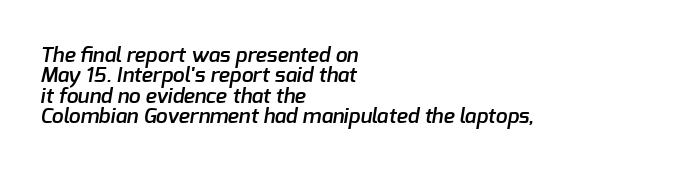
Q: Is the text bold? A: Semi-bold.
Q: Is the text underlined? A: No.
Q: How is the paragraph aligned? A: Left-aligned.
Q: Is the spacing between letters normal or unusually wide? A: Normal.
Q: Is the spacing between lines tight, normal or loose? A: Tight.
